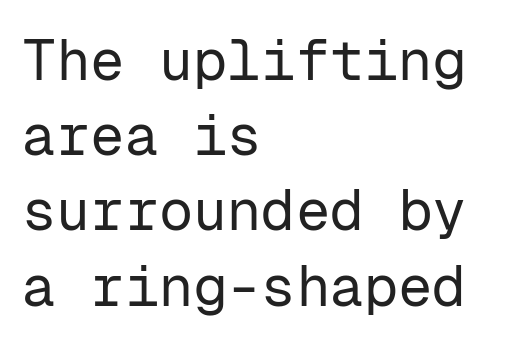
{"serif": "no", "italic": "no", "bold": "no", "weight": "regular", "width": "normal", "stroke_contrast": "low", "x_height": "medium", "monospaced": "yes", "underline": "no", "align": "left", "line_spacing": "normal", "line_spacing_ratio": 1.32, "letter_spacing": "normal", "letter_spacing_em": 0.0, "glyph_px": 57}
